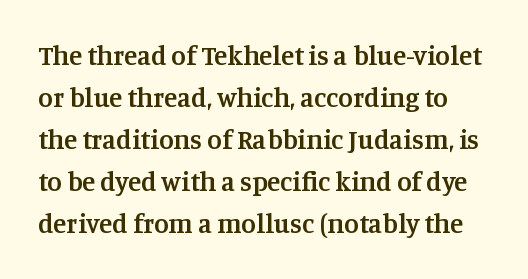
The image shows 27 px text type, upright; set normal line spacing (1.56x), normal letter spacing, not underlined.
